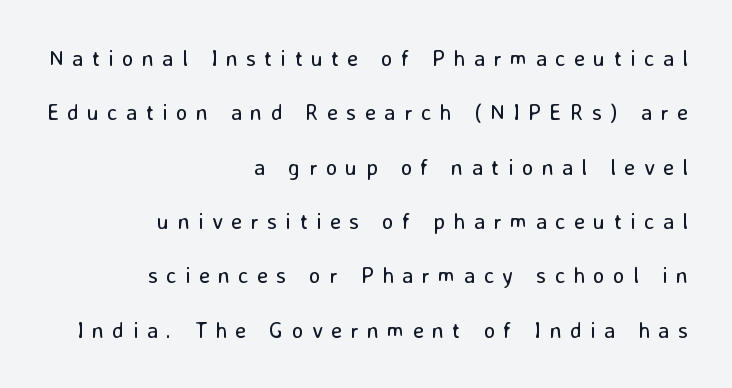
Nobody drew a line under any word here. The passage is arranged like a letterhead date or caption credit — flush right. This rendering widens character spacing well past its baseline value. This is not heavy type; no bold has been used. What's the leading like? Stretched, with rows far apart.
